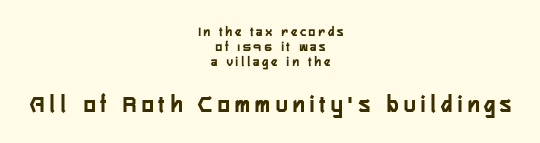
The image shows 25 px text type, upright; set centered, tight line spacing (1.07x), unusually wide letter spacing (+0.21 em), not underlined; the second (bottom) block is 1.79x larger.
